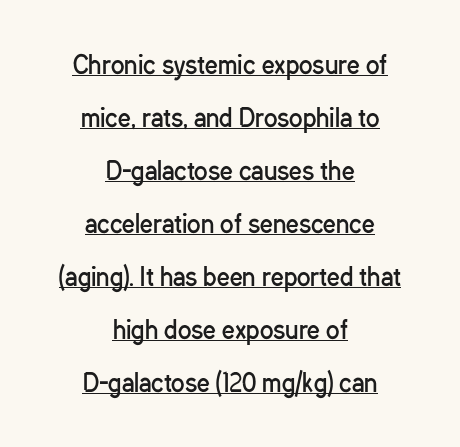
{"italic": "no", "bold": "no", "underline": "yes", "align": "center", "line_spacing": "loose", "line_spacing_ratio": 2.12, "letter_spacing": "normal", "letter_spacing_em": 0.0, "glyph_px": 25}
